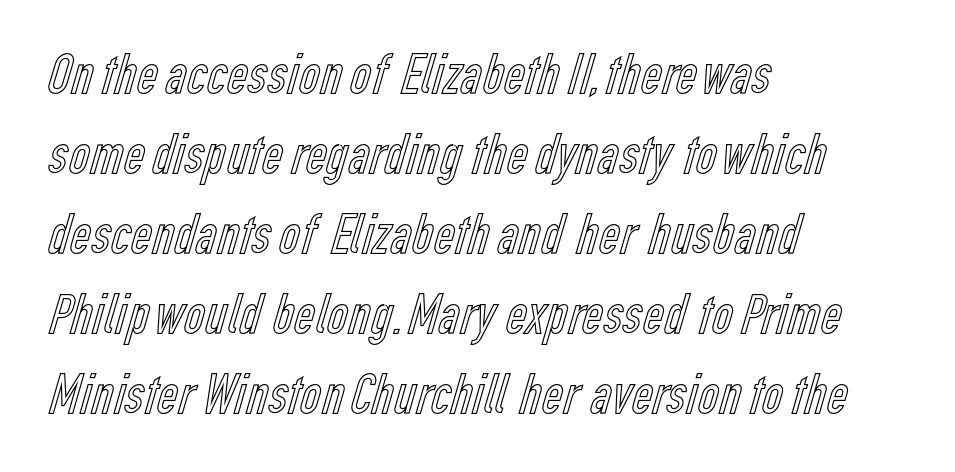
The image shows 58 px condensed type; set left-aligned, normal line spacing (1.38x), normal letter spacing, not underlined; a medium x-height.
